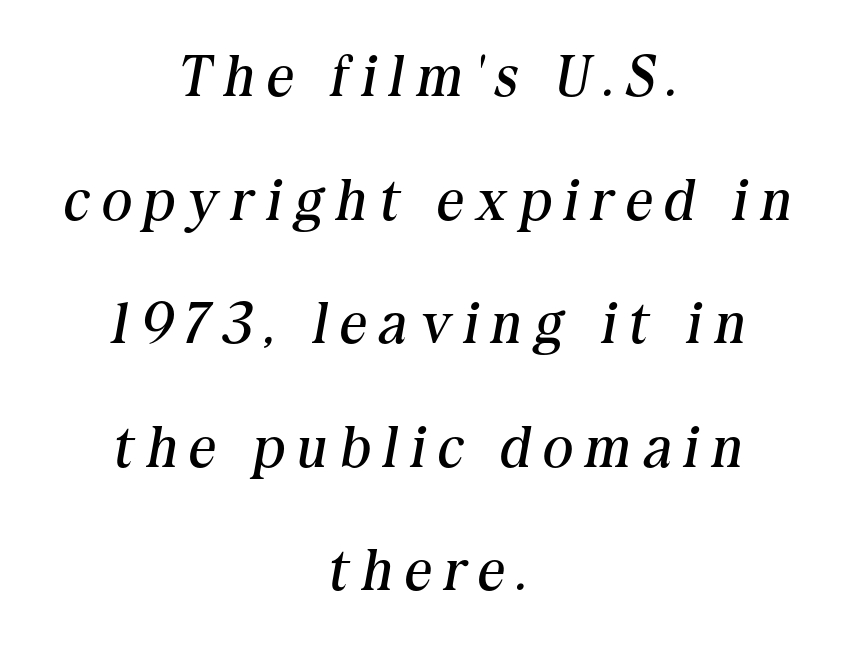
The image shows 58 px regular-weight serif type, italic (leaning right); set centered, loose line spacing (2.13x), unusually wide letter spacing (+0.22 em), not underlined; medium stroke contrast and a medium x-height.
